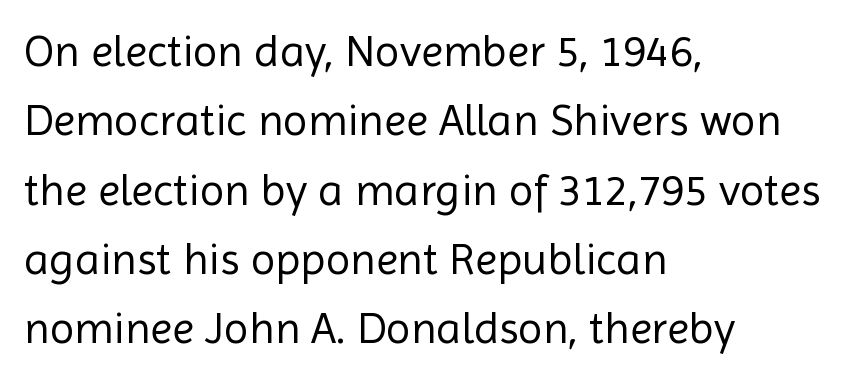
Q: Is the text bold? A: No.
Q: Is the text italic (slanted)? A: No, it is upright.
Q: Is the typeface a serif or a sans-serif typeface? A: Sans-serif.
Q: Is the text underlined? A: No.
Q: How is the paragraph aligned? A: Left-aligned.
Q: Is the spacing between letters normal or unusually wide? A: Normal.
Q: Is the spacing between lines tight, normal or loose? A: Normal.
Q: Width (condensed, normal, or wide)? A: Normal.
Q: x-height? A: Medium.
Q: Monospaced? A: No.
